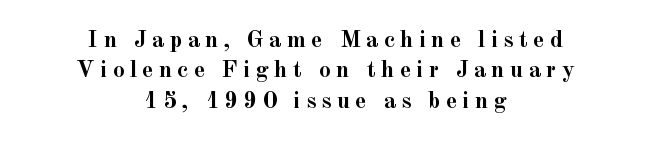
It's the straight-up-and-down kind of type. These lines have a slow, spaced-out rhythm from letter to letter. The letters are bold, with thick, heavy strokes. These lines sit exactly where default settings would place them. Compared with a flush-left layout, this one balances lines on the center instead.
